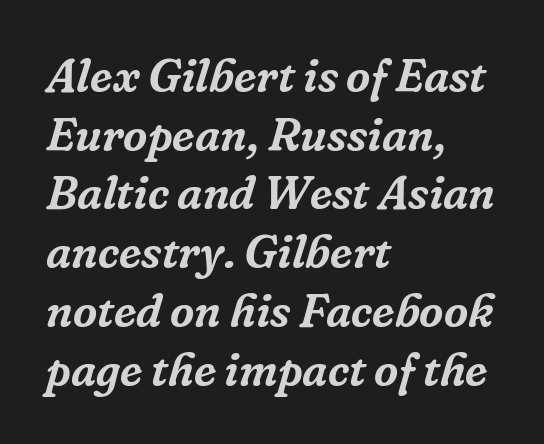
Q: Is the text italic (slanted)? A: Yes, it leans right by about 16 degrees.
Q: Is the typeface a serif or a sans-serif typeface? A: Serif.
Q: Is the text underlined? A: No.
Q: How is the paragraph aligned? A: Left-aligned.
Q: Is the spacing between letters normal or unusually wide? A: Normal.
Q: Is the spacing between lines tight, normal or loose? A: Normal.
Q: Width (condensed, normal, or wide)? A: Normal.
Q: Stroke contrast? A: Low.
Q: x-height? A: Medium.
Q: Monospaced? A: No.
